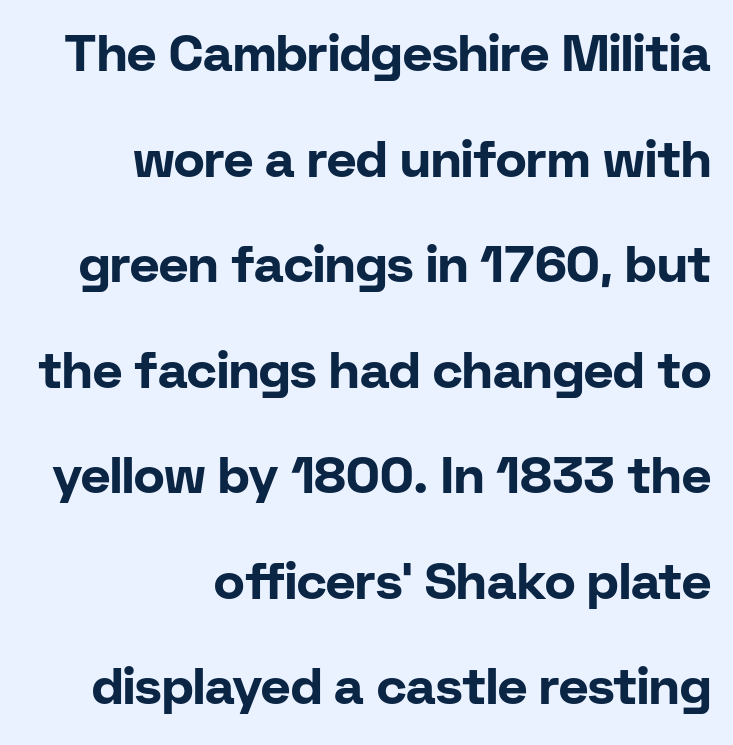
The image shows 51 px bold sans-serif type, upright; set right-aligned, loose line spacing (2.07x), normal letter spacing, not underlined; low stroke contrast and a medium x-height.
